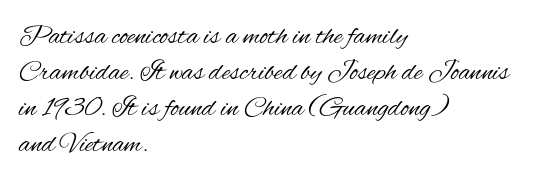
The image shows 28 px regular-weight, condensed sans-serif type; set left-aligned, normal line spacing (1.28x), normal letter spacing, not underlined; medium stroke contrast and a small x-height.
